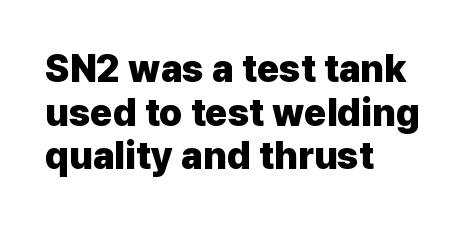
These lines huddle together more closely than default settings would place them. Look at the stroke-to-counter ratio: heavy, a bold. The glyphs are unaccompanied by any horizontal stroke below them. Note the varied advance widths — an 'i' is clearly narrower than an 'm'. The text block is weighted toward the left margin, trailing off unevenly rightward.
